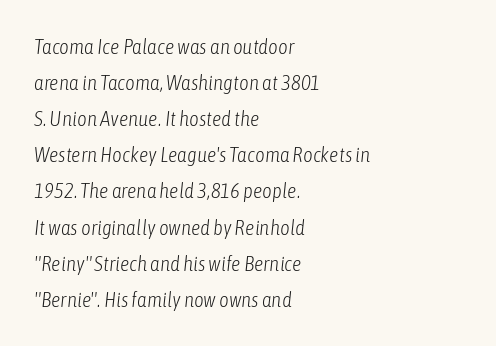
The image shows 21 px text type, italic (leaning right); set left-aligned, line spacing 1.72x, normal letter spacing, not underlined.
